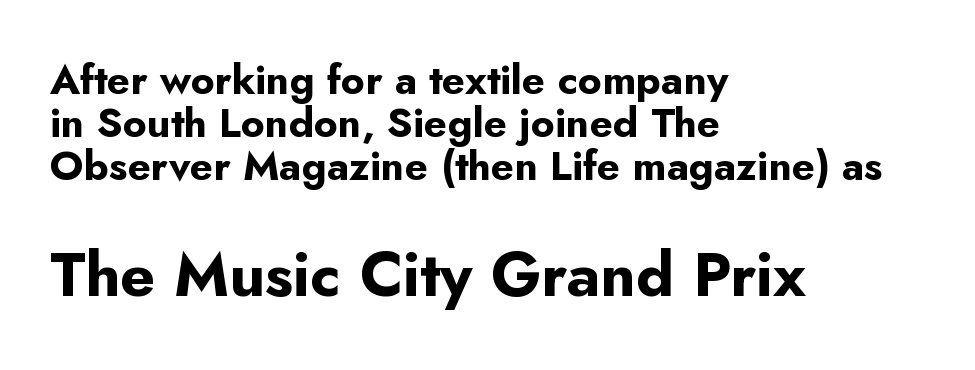
The image shows 62 px bold sans-serif type, upright; set left-aligned, tight line spacing (1.05x), normal letter spacing, not underlined; the second (bottom) block is 1.51x larger; low stroke contrast and a small x-height.
